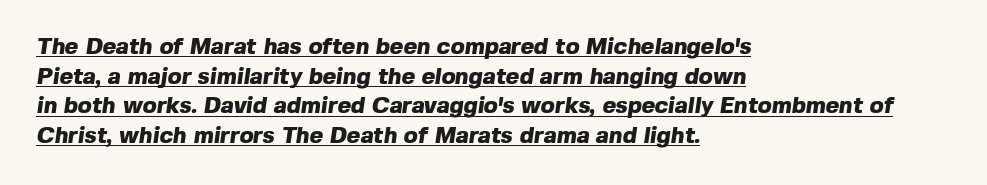
{"bold": "yes", "underline": "yes", "align": "left", "line_spacing": "normal", "line_spacing_ratio": 1.29, "letter_spacing": "normal", "letter_spacing_em": 0.0, "glyph_px": 23}
